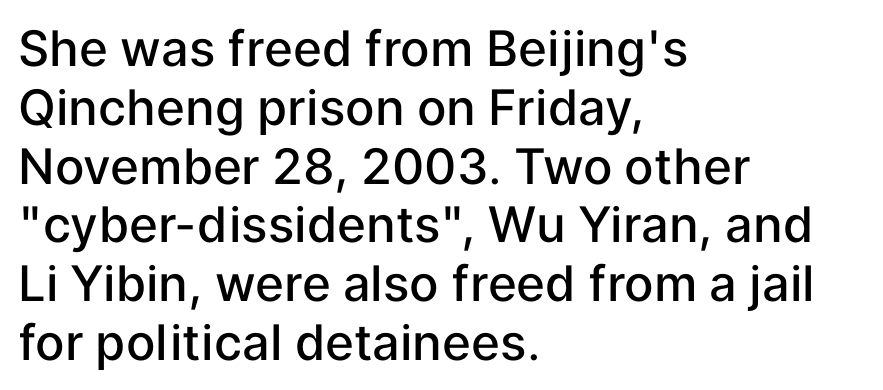
Descender tails drop into unmarked territory. The letters stand straight up with perfectly vertical stems. Between one letter and the next there's only the usual sliver of space. Are there feet on the stems? There aren't — it's a sans. Look at the stroke-to-counter ratio: somewhat heavy, a semibold.
